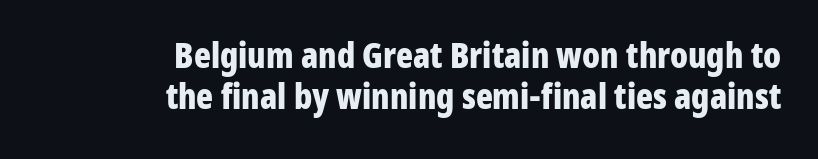
The image shows 35 px bold, condensed sans-serif type, upright; set right-aligned, line spacing 1.16x, normal letter spacing, not underlined; low stroke contrast and a medium x-height.
